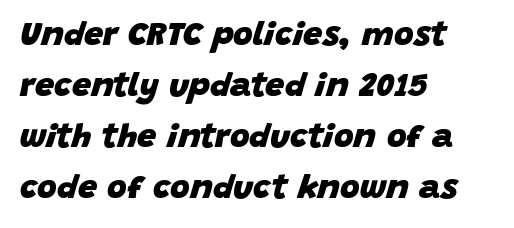
{"italic": "yes", "lean": "right", "slant_degrees": 15, "bold": "yes", "weight": "heavy", "width": "normal", "stroke_contrast": "low", "x_height": "large", "monospaced": "no", "underline": "no", "align": "left", "line_spacing": "normal", "line_spacing_ratio": 1.5, "letter_spacing": "normal", "letter_spacing_em": 0.0, "glyph_px": 34}
